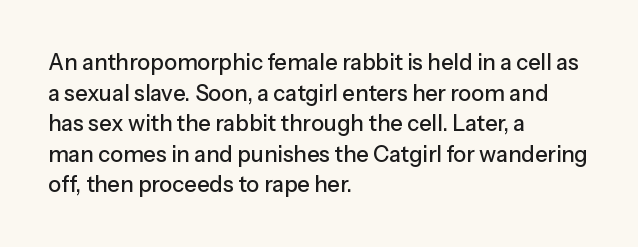
Q: Is the text italic (slanted)? A: No, it is upright.
Q: Is the text underlined? A: No.
Q: How is the paragraph aligned? A: Left-aligned.
Q: Is the spacing between letters normal or unusually wide? A: Normal.
Q: Is the spacing between lines tight, normal or loose? A: Normal.
